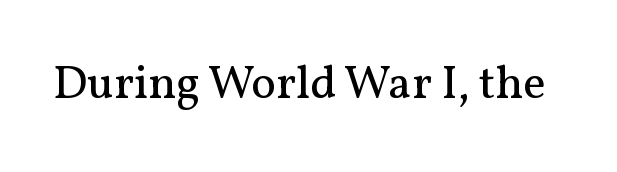
{"serif": "yes", "italic": "no", "bold": "no", "weight": "regular", "width": "normal", "stroke_contrast": "medium", "x_height": "medium", "monospaced": "no", "underline": "no", "letter_spacing": "normal", "letter_spacing_em": 0.0, "glyph_px": 47}
